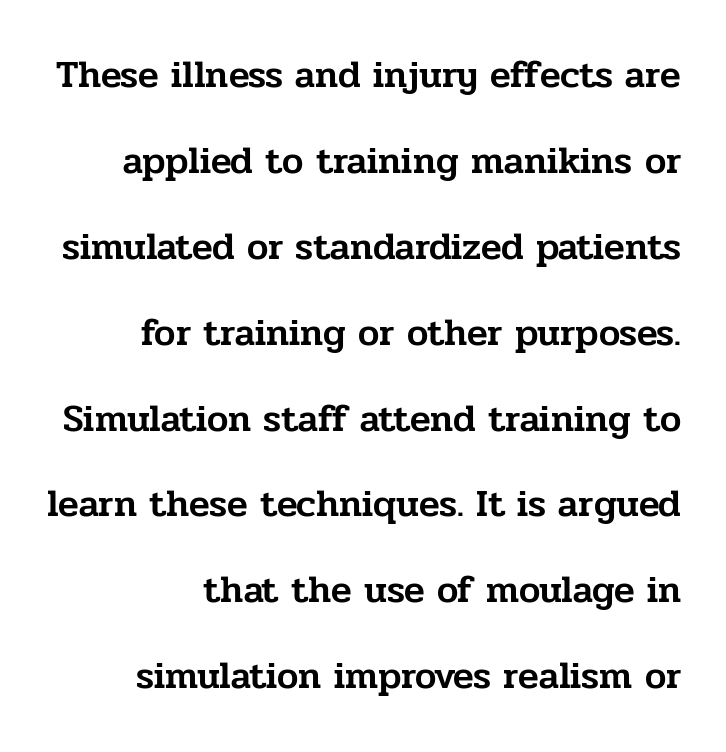
{"serif": "yes", "italic": "no", "width": "normal", "stroke_contrast": "low", "x_height": "medium", "monospaced": "no", "underline": "no", "align": "right", "line_spacing": "loose", "line_spacing_ratio": 2.26, "letter_spacing": "normal", "letter_spacing_em": 0.0, "glyph_px": 38}
